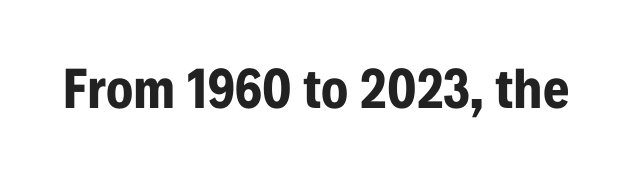
Italic: no, the glyphs are upright roman. In terms of letterform style, serifs are entirely absent. Is this a fixed-width face? No — the glyphs have proportional, varying widths. Check under the words: just untouched page. Characters follow at the spacing the type designer built in. Notice how thick the strokes are: this is what a full bold looks like.
